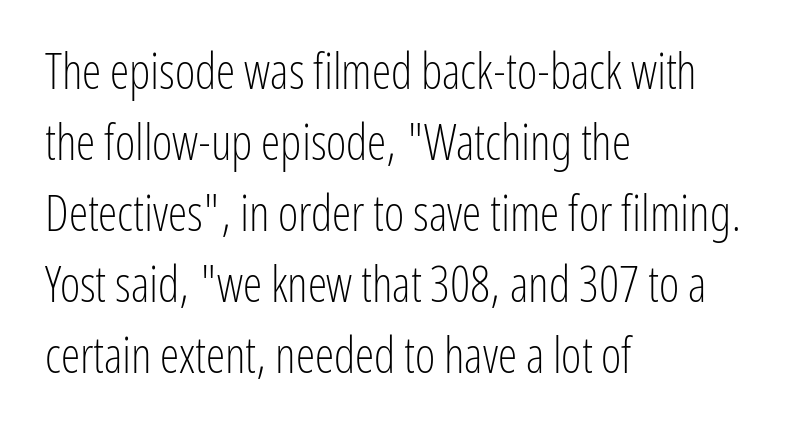
Q: Is the text bold? A: No.
Q: Is the text italic (slanted)? A: No, it is upright.
Q: Is the typeface a serif or a sans-serif typeface? A: Sans-serif.
Q: Is the text underlined? A: No.
Q: How is the paragraph aligned? A: Left-aligned.
Q: Is the spacing between letters normal or unusually wide? A: Normal.
Q: Is the spacing between lines tight, normal or loose? A: Normal.
Q: Width (condensed, normal, or wide)? A: Condensed.
Q: Stroke contrast? A: Low.
Q: x-height? A: Medium.
Q: Monospaced? A: No.
